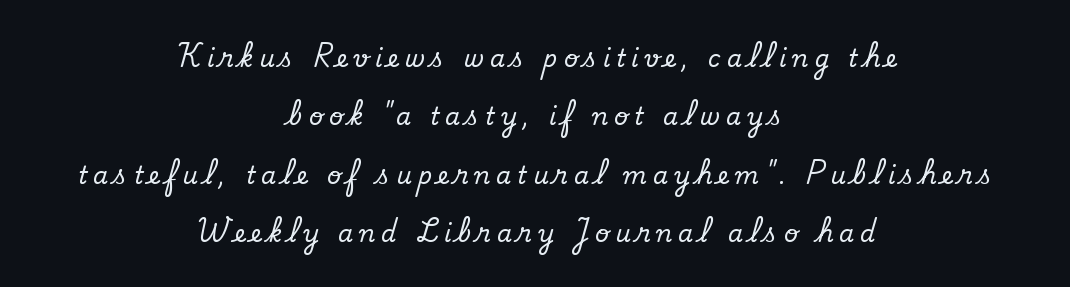
The image shows 24 px text type; set centered, loose line spacing (2.43x), unusually wide letter spacing (+0.25 em), not underlined.
